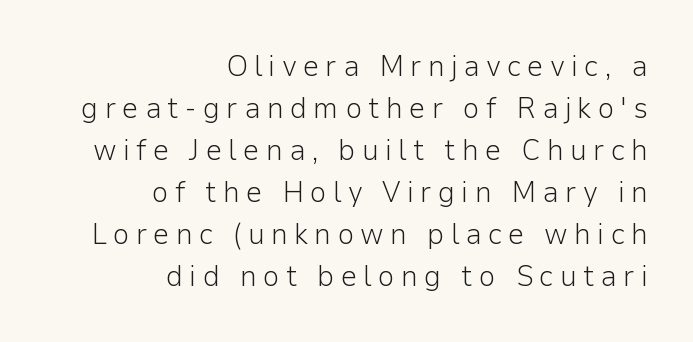
{"serif": "no", "italic": "no", "bold": "no", "weight": "light", "width": "normal", "stroke_contrast": "low", "x_height": "medium", "monospaced": "no", "underline": "no", "align": "right", "line_spacing": "normal", "line_spacing_ratio": 1.4, "letter_spacing": "wide", "letter_spacing_em": 0.2, "glyph_px": 30}
